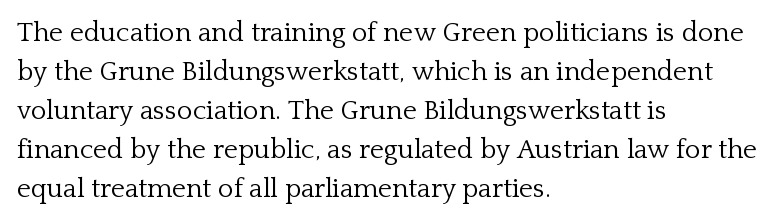
The image shows 27 px text type, upright; set left-aligned, normal line spacing (1.44x), normal letter spacing, not underlined.
